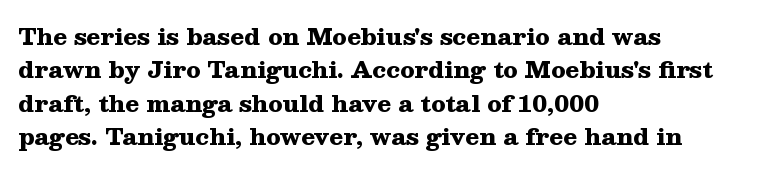
{"italic": "no", "bold": "yes", "underline": "no", "align": "left", "line_spacing": "normal", "line_spacing_ratio": 1.45, "letter_spacing": "normal", "letter_spacing_em": 0.0, "glyph_px": 23}
